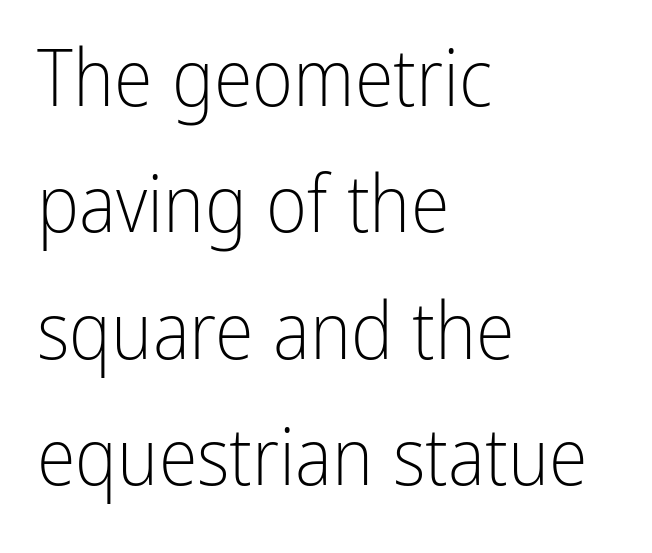
Q: Is the text bold? A: No.
Q: Is the text italic (slanted)? A: No, it is upright.
Q: Is the typeface a serif or a sans-serif typeface? A: Sans-serif.
Q: Is the text underlined? A: No.
Q: How is the paragraph aligned? A: Left-aligned.
Q: Is the spacing between letters normal or unusually wide? A: Normal.
Q: Is the spacing between lines tight, normal or loose? A: Normal.
Q: Width (condensed, normal, or wide)? A: Condensed.
Q: Stroke contrast? A: Low.
Q: x-height? A: Medium.
Q: Monospaced? A: No.
